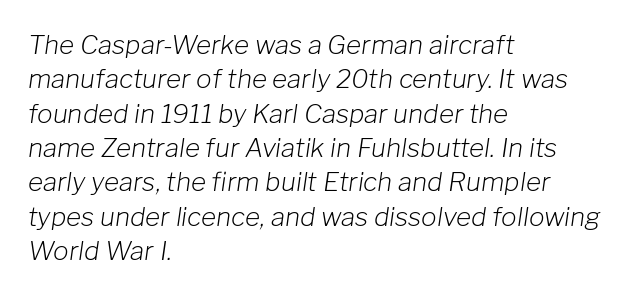
Q: Is the text bold? A: No.
Q: Is the text italic (slanted)? A: Yes, it leans right by about 8 degrees.
Q: Is the text underlined? A: No.
Q: How is the paragraph aligned? A: Left-aligned.
Q: Is the spacing between letters normal or unusually wide? A: Normal.
Q: Is the spacing between lines tight, normal or loose? A: Normal.
